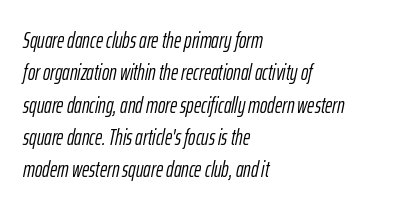
{"italic": "yes", "lean": "right", "slant_degrees": 12, "bold": "no", "underline": "no", "align": "left", "line_spacing": "normal", "line_spacing_ratio": 1.47, "letter_spacing": "normal", "letter_spacing_em": 0.0, "glyph_px": 22}
